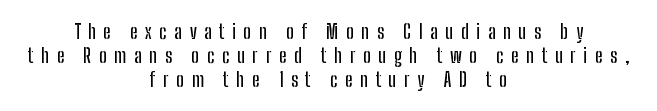
Designer's note — italics off, roman on. Does extra space separate the letters? Yes, quite a lot of it. Every row of glyphs is offset so its center matches the block's center. A clean baseline with only descenders dipping below it.
